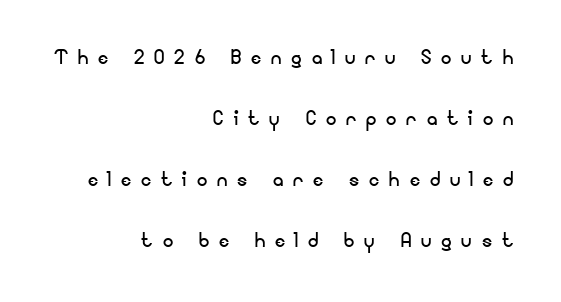
The image shows 26 px text type, upright; set right-aligned, loose line spacing (2.35x), unusually wide letter spacing (+0.38 em), not underlined.
